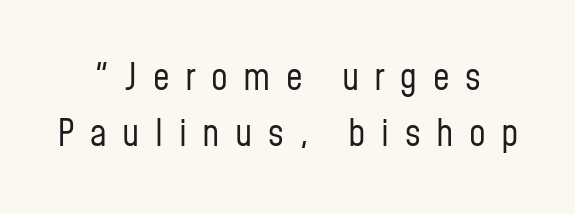
Each letter keeps its own natural width here, so spacing adapts to shape. Observe the wide spacing: letters keep a clear distance from each other. The passage shown is not bold in any degree. Beneath every word, the page is bare. Are there feet on the stems? There aren't — it's a sans. Posture: vertical.
